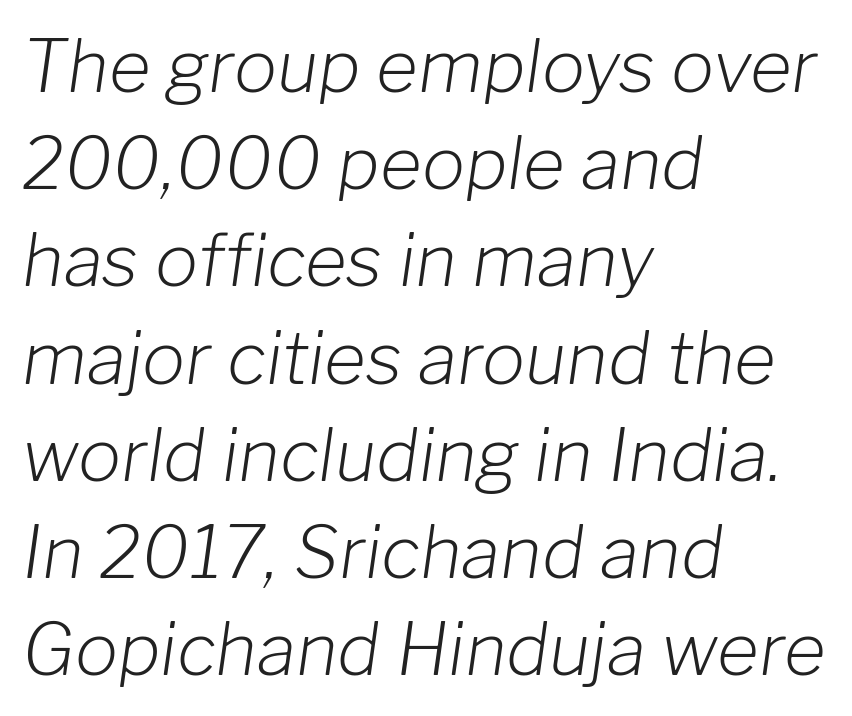
The image shows 72 px light type, italic (leaning right); set left-aligned, normal line spacing (1.35x), normal letter spacing, not underlined; low stroke contrast and a medium x-height.
